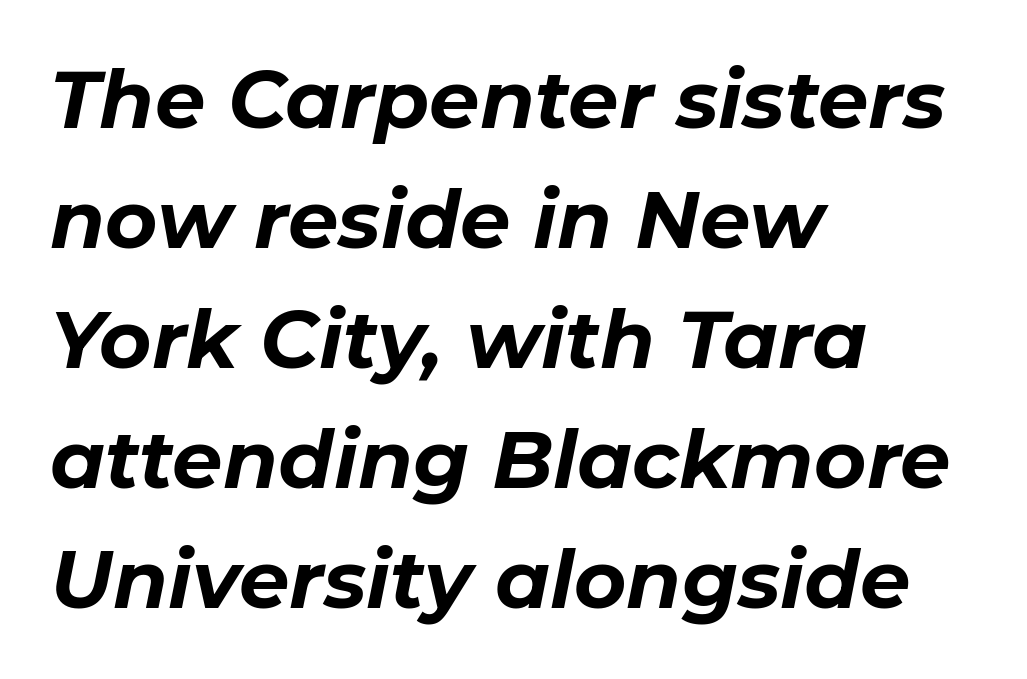
Q: Is the text bold? A: Yes.
Q: Is the text italic (slanted)? A: Yes, it leans right by about 11 degrees.
Q: Is the text underlined? A: No.
Q: How is the paragraph aligned? A: Left-aligned.
Q: Is the spacing between letters normal or unusually wide? A: Normal.
Q: Is the spacing between lines tight, normal or loose? A: Normal.
Q: Width (condensed, normal, or wide)? A: Normal.
Q: Stroke contrast? A: Low.
Q: x-height? A: Medium.
Q: Monospaced? A: No.
